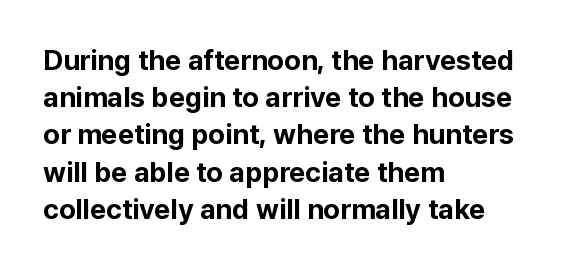
Caption: bold face, heavy strokes. Reading down the column, the eye jumps a familiar distance to each next line. Do the characters align in a grid? No, the font is proportional. Honestly, there is no underline to notice here at all. Italic: no, the glyphs are upright roman.
